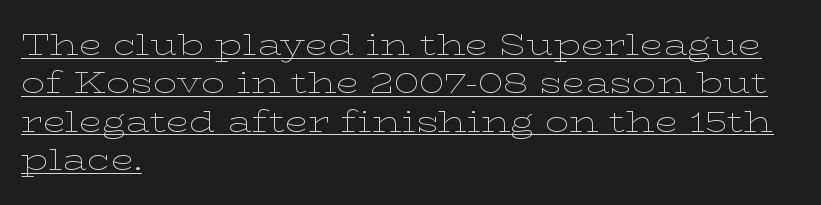
{"serif": "yes", "italic": "no", "bold": "no", "weight": "thin", "width": "wide", "stroke_contrast": "low", "x_height": "medium", "monospaced": "no", "underline": "yes", "align": "left", "line_spacing": "normal", "line_spacing_ratio": 1.28, "letter_spacing": "normal", "letter_spacing_em": 0.0, "glyph_px": 30}
